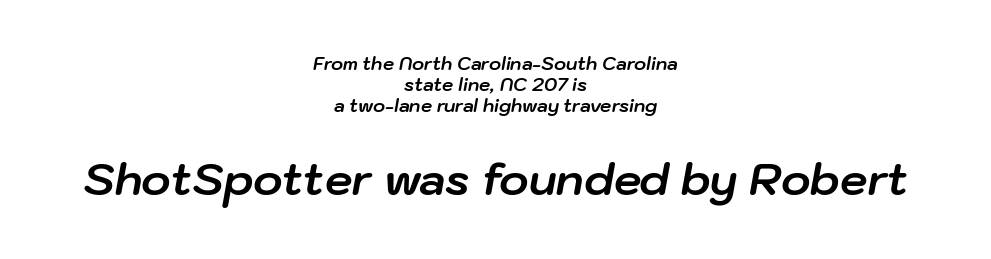
{"italic": "yes", "lean": "right", "slant_degrees": 10, "bold": "yes", "weight": "bold", "width": "normal", "stroke_contrast": "low", "x_height": "medium", "monospaced": "no", "underline": "no", "align": "center", "line_spacing_ratio": 1.16, "letter_spacing": "normal", "letter_spacing_em": 0.0, "larger_block": "second", "size_ratio": 2.44, "glyph_px": 44}
